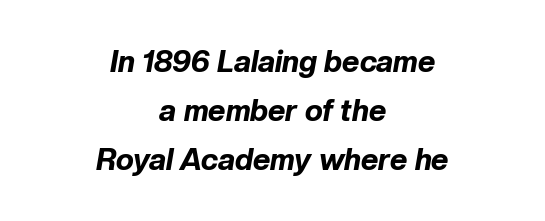
This sample keeps an unexceptional amount of space between lines. Beneath every word, the page is bare. Which margin do the lines hug? Neither — every line sits in the middle. The text carries the slant typical of an italic or oblique font. The characters look thick and weighty, a clear bold.
